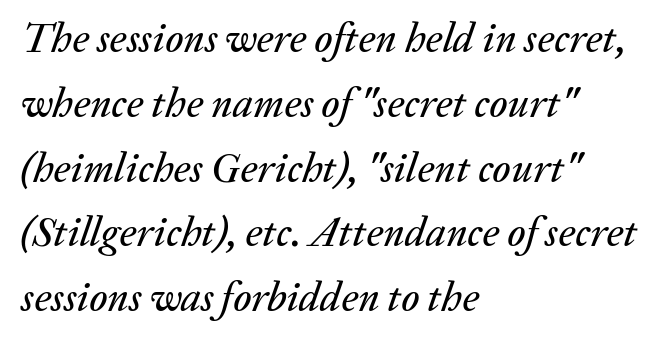
{"italic": "yes", "lean": "right", "slant_degrees": 20, "width": "normal", "stroke_contrast": "low", "x_height": "medium", "monospaced": "no", "underline": "no", "align": "left", "line_spacing": "normal", "line_spacing_ratio": 1.58, "letter_spacing": "normal", "letter_spacing_em": 0.0, "glyph_px": 41}
